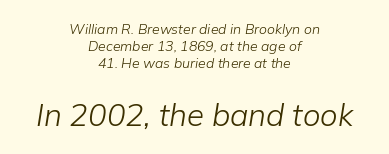
Q: Is the text bold? A: No.
Q: Is the text italic (slanted)? A: Yes, it leans right by about 9 degrees.
Q: Is the text underlined? A: No.
Q: How is the paragraph aligned? A: Centered.
Q: Is the spacing between letters normal or unusually wide? A: Normal.
Q: Which block of text is set in a larger size, the first (top) or the second (bottom)? A: The second (bottom) one.
Q: Width (condensed, normal, or wide)? A: Normal.
Q: Stroke contrast? A: Low.
Q: x-height? A: Medium.
Q: Monospaced? A: No.
